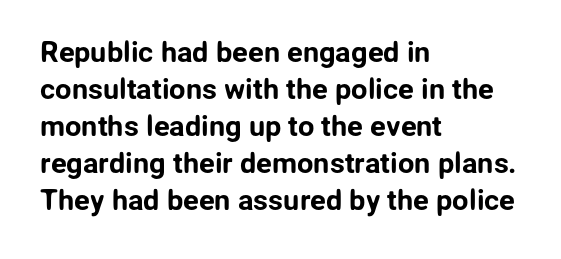
{"serif": "no", "italic": "no", "width": "normal", "stroke_contrast": "low", "x_height": "medium", "monospaced": "no", "underline": "no", "align": "left", "line_spacing": "normal", "line_spacing_ratio": 1.28, "letter_spacing": "normal", "letter_spacing_em": 0.0, "glyph_px": 29}
